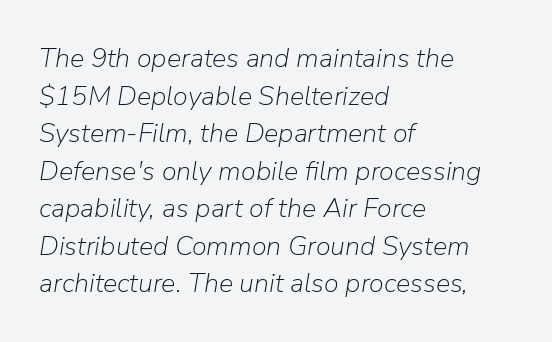
{"italic": "yes", "lean": "right", "slant_degrees": 9, "bold": "no", "underline": "no", "align": "left", "line_spacing": "normal", "line_spacing_ratio": 1.39, "letter_spacing": "normal", "letter_spacing_em": 0.0, "glyph_px": 27}
